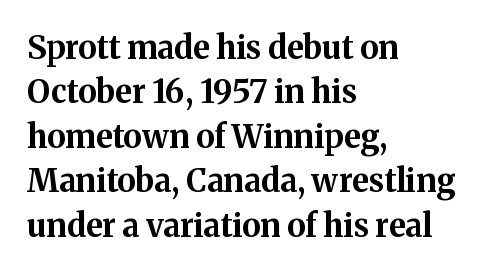
{"serif": "yes", "italic": "no", "bold": "yes", "weight": "bold", "width": "normal", "stroke_contrast": "medium", "x_height": "medium", "monospaced": "no", "underline": "no", "align": "left", "line_spacing": "normal", "line_spacing_ratio": 1.39, "letter_spacing": "normal", "letter_spacing_em": 0.0, "glyph_px": 32}
